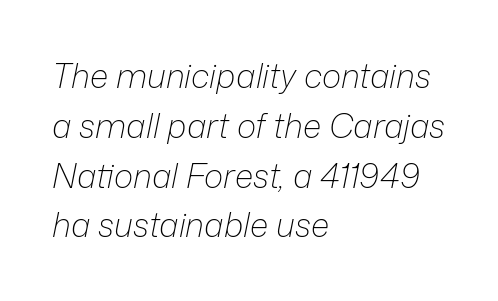
Q: Is the text bold? A: No.
Q: Is the text italic (slanted)? A: Yes, it leans right by about 12 degrees.
Q: Is the text underlined? A: No.
Q: How is the paragraph aligned? A: Left-aligned.
Q: Is the spacing between letters normal or unusually wide? A: Normal.
Q: Is the spacing between lines tight, normal or loose? A: Normal.
Q: Width (condensed, normal, or wide)? A: Normal.
Q: Stroke contrast? A: Low.
Q: x-height? A: Medium.
Q: Monospaced? A: No.
